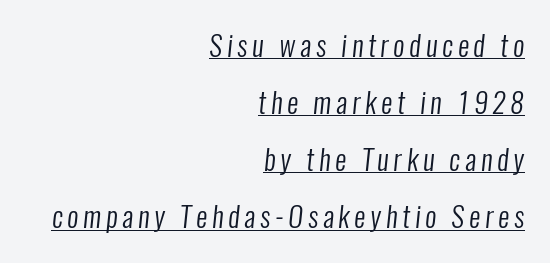
Q: Is the text bold? A: No.
Q: Is the typeface a serif or a sans-serif typeface? A: Sans-serif.
Q: Is the text underlined? A: Yes.
Q: How is the paragraph aligned? A: Right-aligned.
Q: Is the spacing between lines tight, normal or loose? A: Loose.
Q: Width (condensed, normal, or wide)? A: Condensed.
Q: Stroke contrast? A: Low.
Q: x-height? A: Medium.
Q: Monospaced? A: No.
